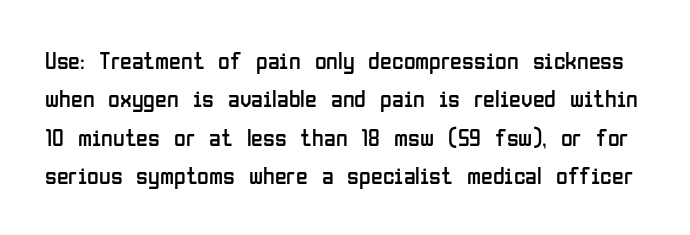
Q: Is the text bold? A: No.
Q: Is the text italic (slanted)? A: No, it is upright.
Q: Is the text underlined? A: No.
Q: Is the spacing between letters normal or unusually wide? A: Normal.
Q: Is the spacing between lines tight, normal or loose? A: Normal.
